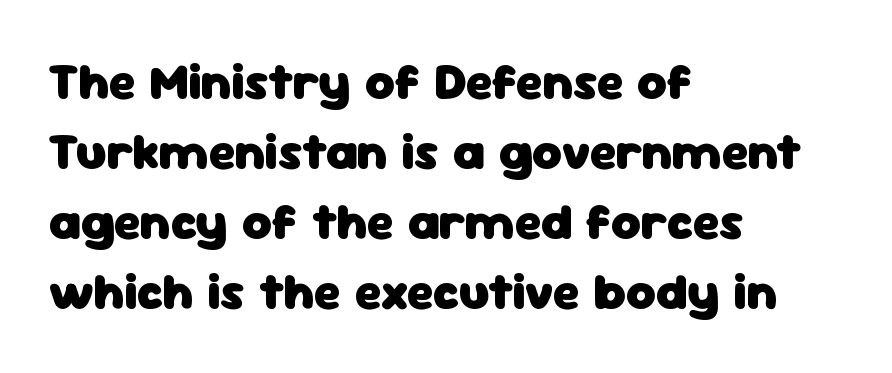
Q: Is the text bold? A: Yes.
Q: Is the text italic (slanted)? A: No, it is upright.
Q: Is the typeface a serif or a sans-serif typeface? A: Sans-serif.
Q: Is the text underlined? A: No.
Q: How is the paragraph aligned? A: Left-aligned.
Q: Is the spacing between letters normal or unusually wide? A: Normal.
Q: Is the spacing between lines tight, normal or loose? A: Normal.
Q: Width (condensed, normal, or wide)? A: Normal.
Q: Stroke contrast? A: Low.
Q: x-height? A: Medium.
Q: Monospaced? A: No.
